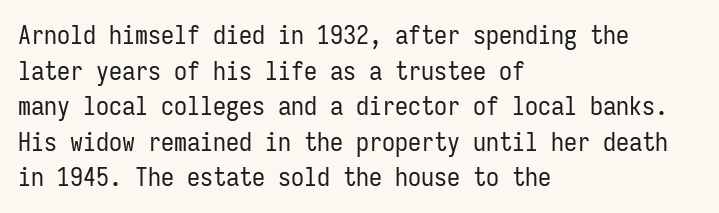
The image shows 26 px text type, upright; set left-aligned, normal line spacing (1.37x), normal letter spacing, not underlined.
